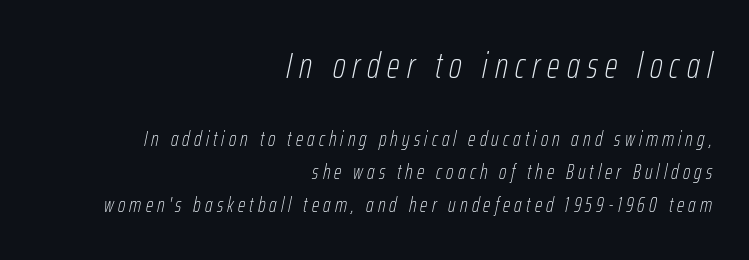
The image shows 36 px thin, condensed type, italic (leaning right); set right-aligned, normal line spacing (1.57x), unusually wide letter spacing (+0.2 em), not underlined; the first (top) block is 1.71x larger; low stroke contrast and a medium x-height.
